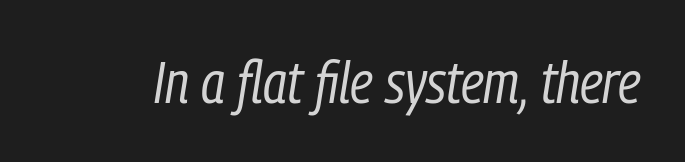
These glyphs show unthickened strokes, regular width or finer. A typesetter would call this proportional, since set widths differ per character. Letters rest on an invisible, unmarked baseline. This sample uses plain, unmodified letter spacing.
